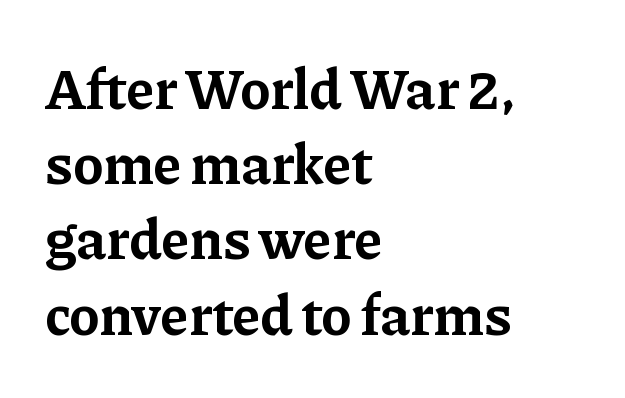
The image shows 57 px bold serif type, upright; set left-aligned, normal line spacing (1.32x), normal letter spacing, not underlined; low stroke contrast and a medium x-height.
